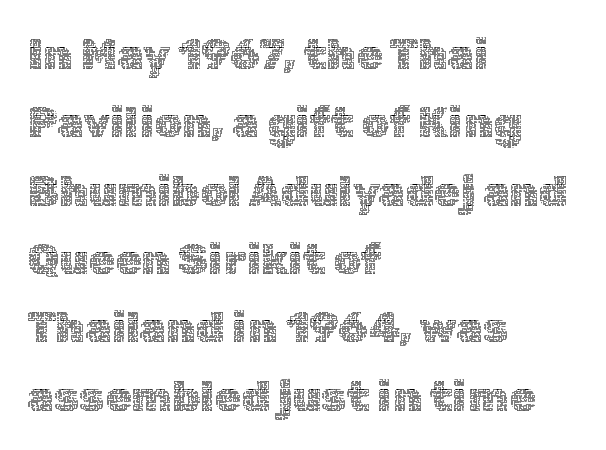
This is roman type, the default non-slanted kind. Here the designer chose a conventional face with non-uniform glyph widths. Stroke thickness stays within the range of a standard reading face or lighter. Is the block centered? No — it sits flush against the left margin. Summary of vertical rhythm: regular, with standard interline spacing. The passage shown is not underscored anywhere.
